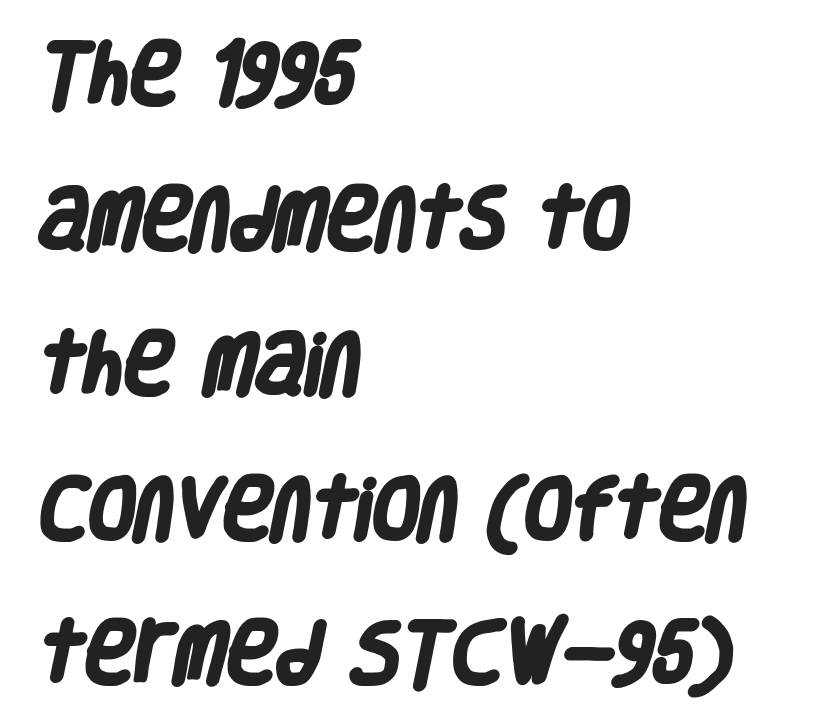
{"serif": "no", "bold": "yes", "weight": "heavy", "width": "condensed", "stroke_contrast": "low", "x_height": "large", "monospaced": "no", "underline": "no", "align": "left", "line_spacing": "loose", "line_spacing_ratio": 2.13, "letter_spacing": "normal", "letter_spacing_em": 0.0, "glyph_px": 68}
